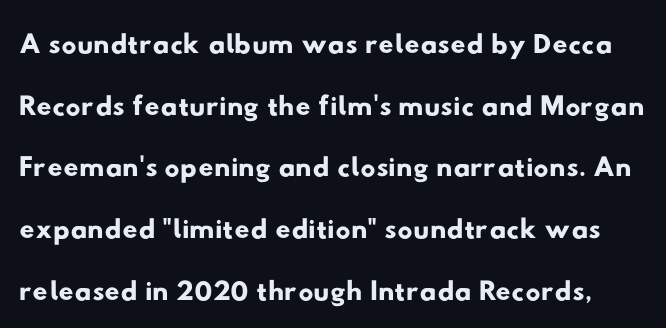
{"serif": "no", "width": "wide", "stroke_contrast": "low", "x_height": "small", "monospaced": "no", "underline": "no", "line_spacing": "normal", "line_spacing_ratio": 1.47, "letter_spacing": "normal", "letter_spacing_em": 0.0, "glyph_px": 42}
